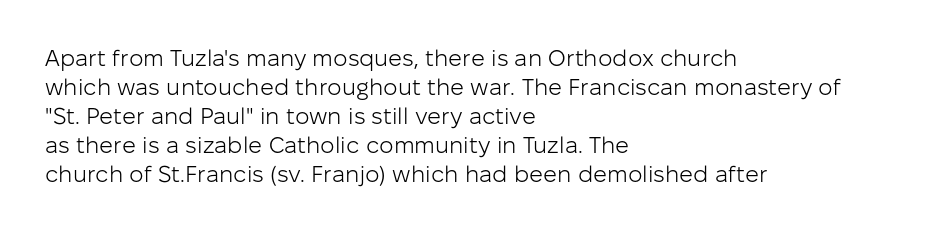
Q: Is the text bold? A: No.
Q: Is the text italic (slanted)? A: No, it is upright.
Q: Is the text underlined? A: No.
Q: How is the paragraph aligned? A: Left-aligned.
Q: Is the spacing between letters normal or unusually wide? A: Normal.
Q: Is the spacing between lines tight, normal or loose? A: Normal.
